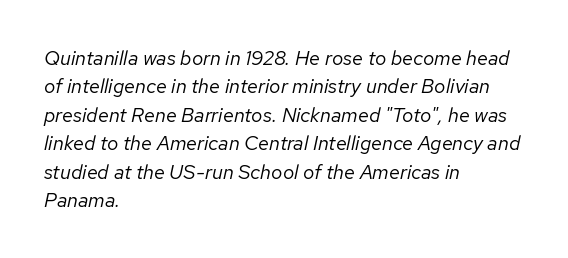
These lines stack with their left ends in a neat column. Regarding leading, the lines here are spaced in the standard way. Every character sits at an angle, as italics do. Only glyphs here, with clear space below each row. Short note: letters normally spaced.
